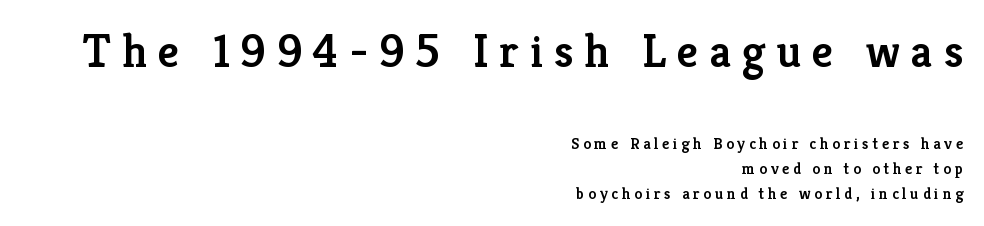
Check where the strokes stop: tiny serifs finish them off. Lines of text with bare space underneath. This is roman type, the default non-slanted kind. Someone cranked the tracking dial way up on this one. This sample has the flowing, uneven cadence of proportional lettering. Each line ends at the same right margin while the left side varies.
